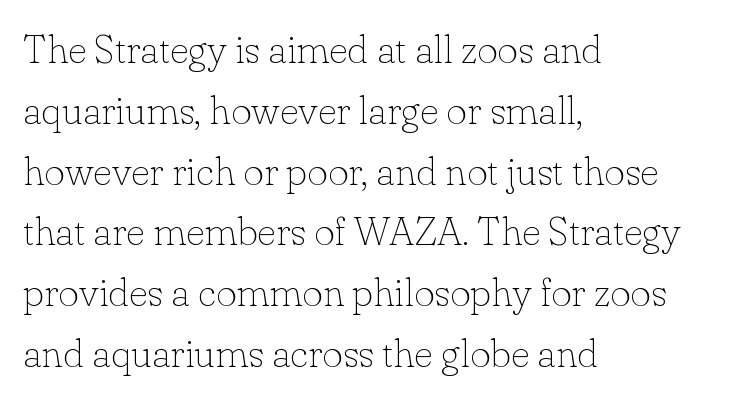
The image shows 40 px thin serif type, upright; set left-aligned, normal line spacing (1.52x), normal letter spacing, not underlined; low stroke contrast and a small x-height.
